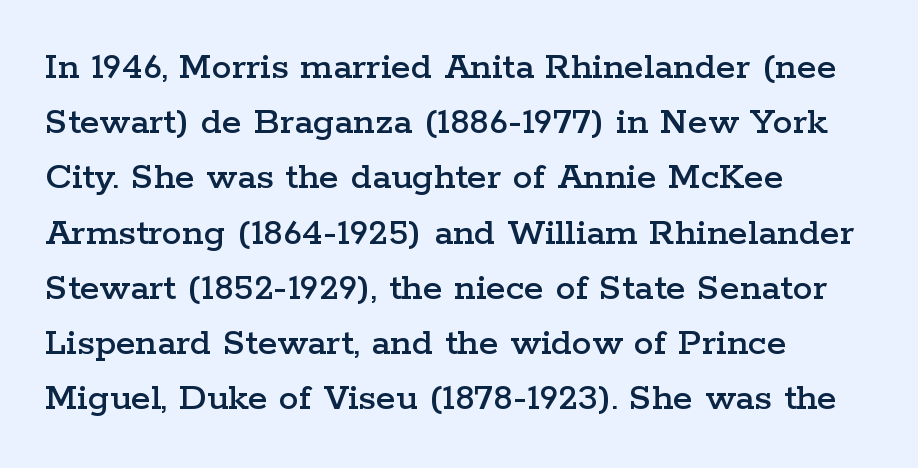
Q: Is the text italic (slanted)? A: No, it is upright.
Q: Is the typeface a serif or a sans-serif typeface? A: Serif.
Q: Is the text underlined? A: No.
Q: How is the paragraph aligned? A: Left-aligned.
Q: Is the spacing between letters normal or unusually wide? A: Normal.
Q: Is the spacing between lines tight, normal or loose? A: Normal.
Q: Width (condensed, normal, or wide)? A: Wide.
Q: Stroke contrast? A: Low.
Q: x-height? A: Medium.
Q: Monospaced? A: No.
